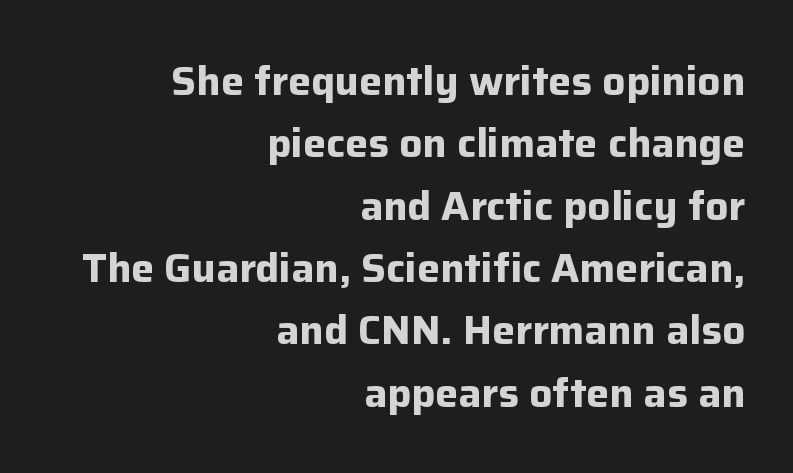
This block has exactly the height ordinary leading produces. Here the designer chose a conventional face with non-uniform glyph widths. Where is the straight margin? On the right. Observe the absence of serifs on each vertical stroke in this sample.
